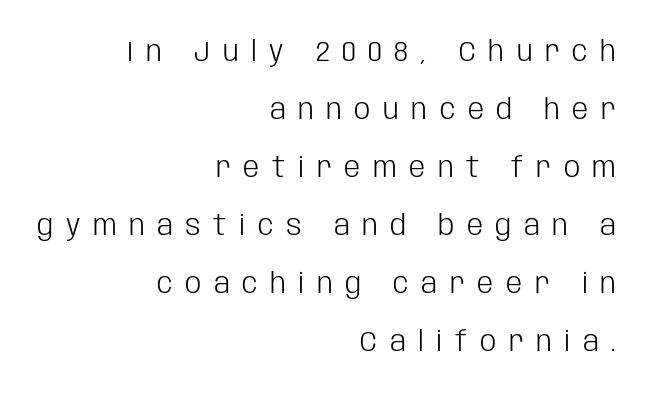
The image shows 29 px light, condensed sans-serif type, upright; set right-aligned, loose line spacing (2.0x), unusually wide letter spacing (+0.43 em), not underlined; low stroke contrast and a large x-height.
